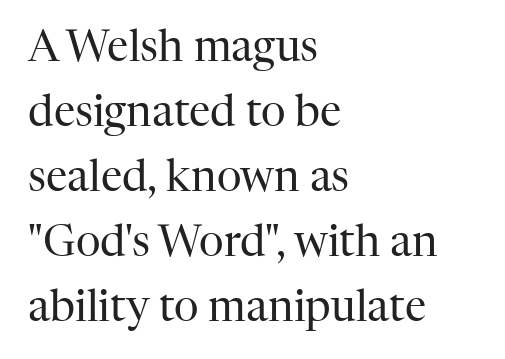
Stroke mass is kept to a normal reading level or below. The passage shown is typeset with a serif family. Line starts are locked; line ends wander. Note the varied advance widths — an 'i' is clearly narrower than an 'm'.
